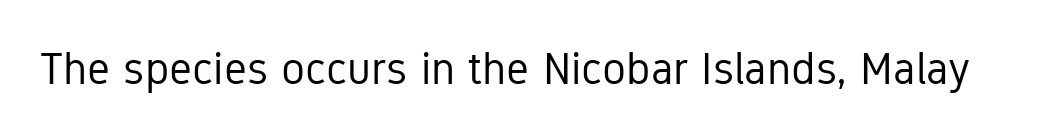
Bold? No — there's no thickening of the strokes. Decoration check: the copy has no underline. Looks like regular typesetting: each glyph gets only the width it needs. Words appear dense and cohesive because spacing is normal. The rendering shows plain stroke endings on the letterforms — a sans-serif design.
